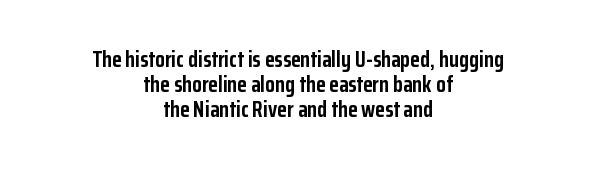
This is the regular roman posture of the typeface. Observe the ordinary spacing: letters are neighbours, not strangers. This rendering features lettering with no underline. Plenty of ink on the page — the face is bold. The lines are quadded center. The designer dialed line spacing down below the default.
